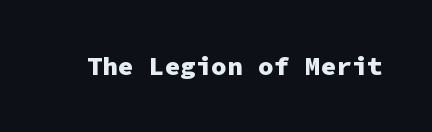
{"italic": "no", "bold": "yes", "underline": "no", "letter_spacing": "normal", "letter_spacing_em": 0.0, "glyph_px": 26}
